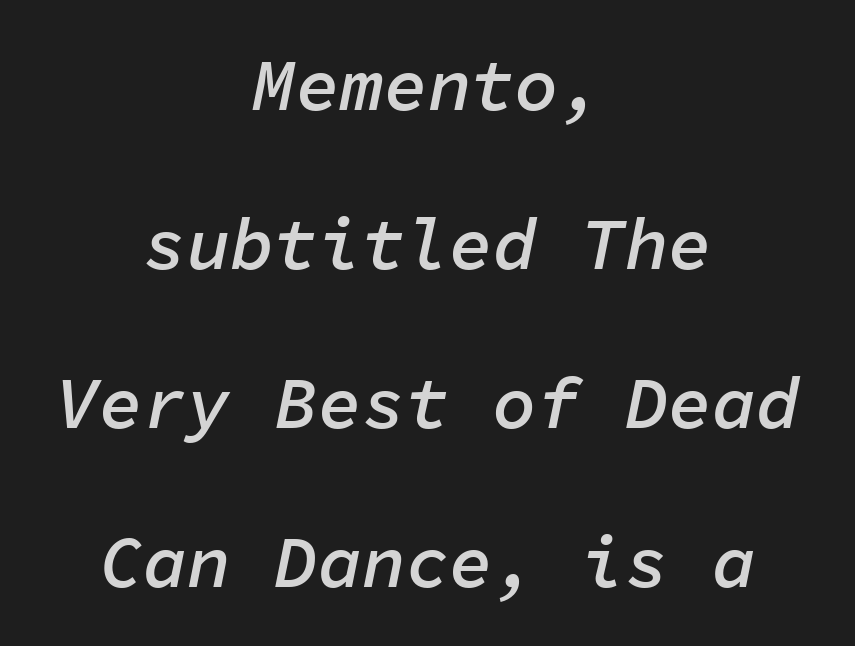
The image shows 73 px semibold type, italic (leaning right), monospaced; set centered, loose line spacing (2.18x), normal letter spacing, not underlined; low stroke contrast and a medium x-height.
